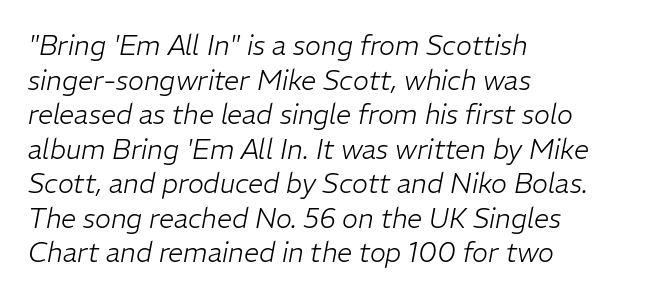
The image shows 27 px text type, italic (leaning right); set left-aligned, normal line spacing (1.28x), normal letter spacing, not underlined.
